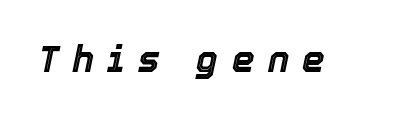
Q: Is the text italic (slanted)? A: Yes, it leans right by about 12 degrees.
Q: Is the text underlined? A: No.
Q: Is the spacing between letters normal or unusually wide? A: Unusually wide.
Q: Width (condensed, normal, or wide)? A: Normal.
Q: x-height? A: Medium.
Q: Monospaced? A: No.
